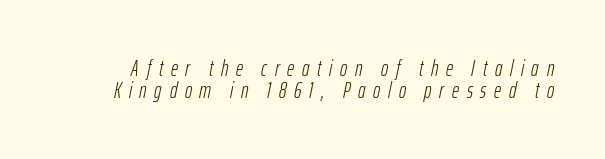
Check the space under the baseline: it is left empty. The rendering uses a small line-height, squeezing the rows. How are the letters spaced? Widely, with obvious added tracking. The face looks like a standard text weight, possibly lighter. Designer's note — italics engaged.
